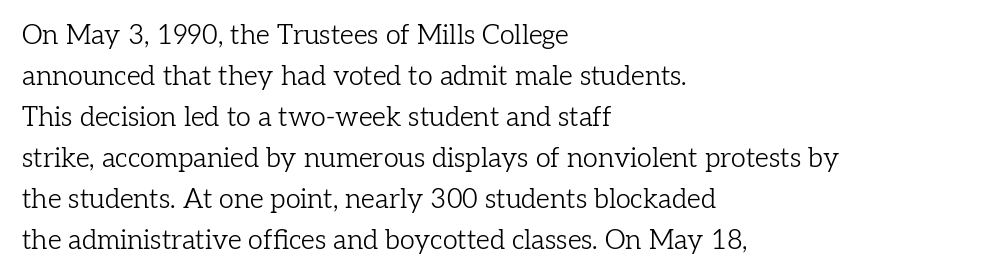
On a weight scale, this lands at 450 or below. The passage shown has conventional tracking throughout. A normal amount of white space separates one row of letters from the next. The rag falls on the right side of this text block.
